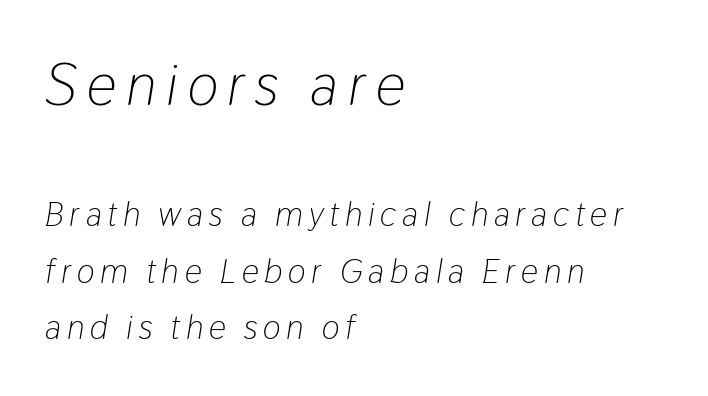
{"italic": "yes", "lean": "right", "slant_degrees": 9, "bold": "no", "weight": "light", "width": "condensed", "stroke_contrast": "low", "x_height": "medium", "monospaced": "no", "underline": "no", "align": "left", "line_spacing": "normal", "line_spacing_ratio": 1.67, "larger_block": "first", "size_ratio": 1.74, "glyph_px": 59}
